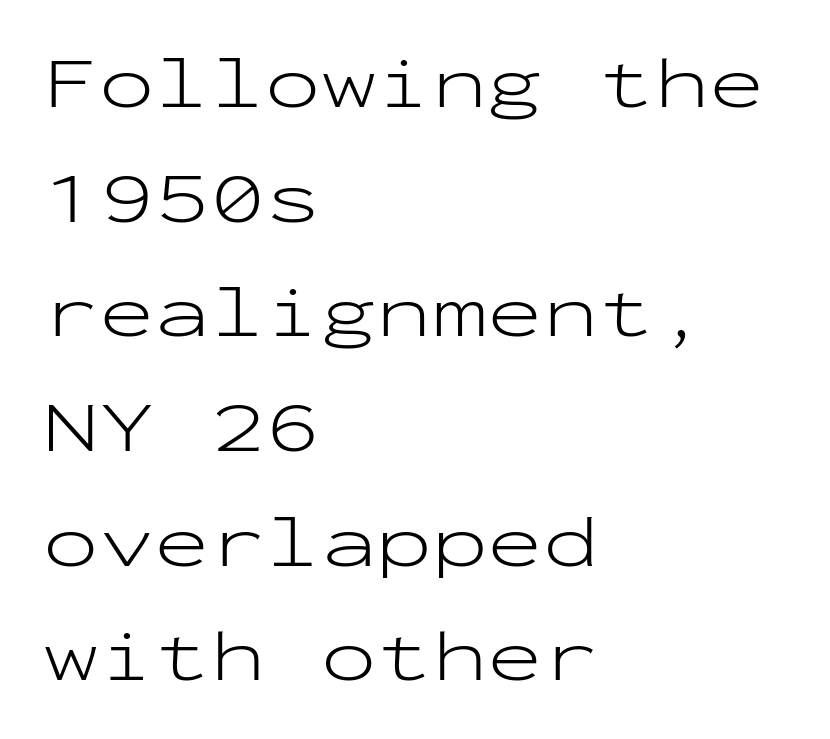
Looks like terminal output: every glyph gets an equal slot. The passage shown has conventional tracking throughout. The lines sit at an ordinary, default distance from one another. The foot of each line stays bare and open. The compositor pushed each line to the left boundary.
